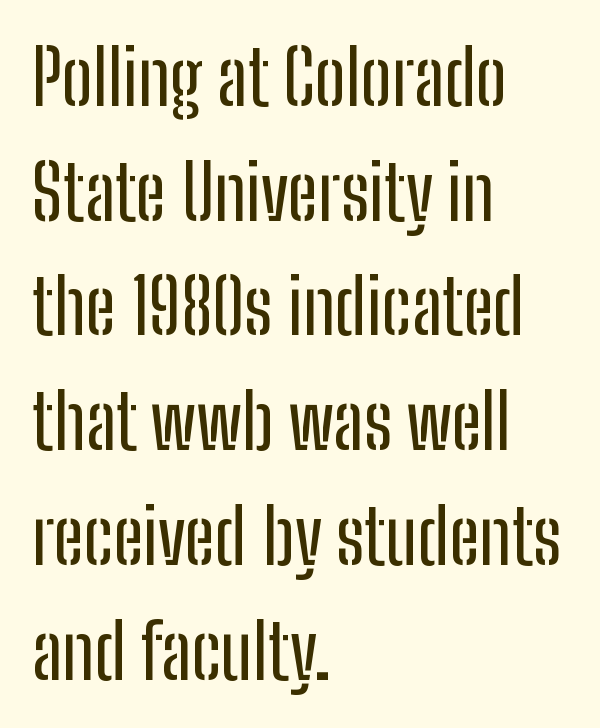
Characters remain perfectly vertical along every line. This sample has the flowing, uneven cadence of proportional lettering. The lines sit at an ordinary, default distance from one another. Left-aligned paragraph, ragged on the right. Are there feet on the stems? There aren't — it's a sans.
